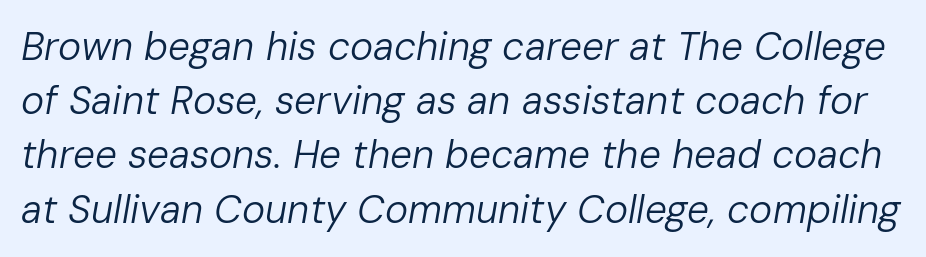
Q: Is the text bold? A: No.
Q: Is the text italic (slanted)? A: Yes, it leans right by about 10 degrees.
Q: Is the text underlined? A: No.
Q: Is the spacing between letters normal or unusually wide? A: Normal.
Q: Is the spacing between lines tight, normal or loose? A: Normal.
Q: Width (condensed, normal, or wide)? A: Normal.
Q: Stroke contrast? A: Low.
Q: x-height? A: Medium.
Q: Monospaced? A: No.
